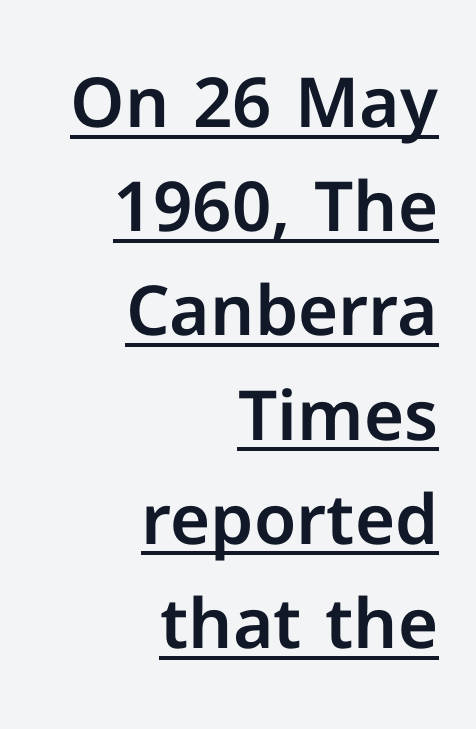
The image shows 69 px sans-serif type, upright; set right-aligned, normal line spacing (1.51x), normal letter spacing, underlined; low stroke contrast and a medium x-height.
